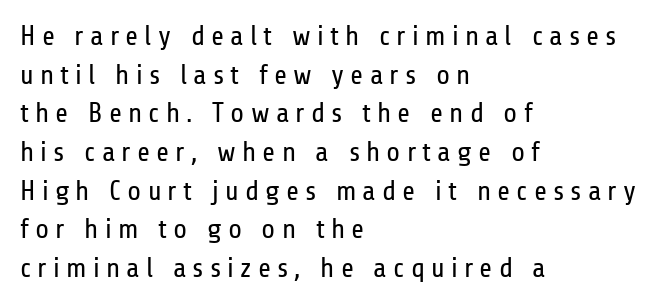
Bold? No — there's no thickening of the strokes. Stroke terminals: plain, sans-serif. The rendering inserts visible extra space after every character. The block of text has a typical density, with ordinary space between rows.
